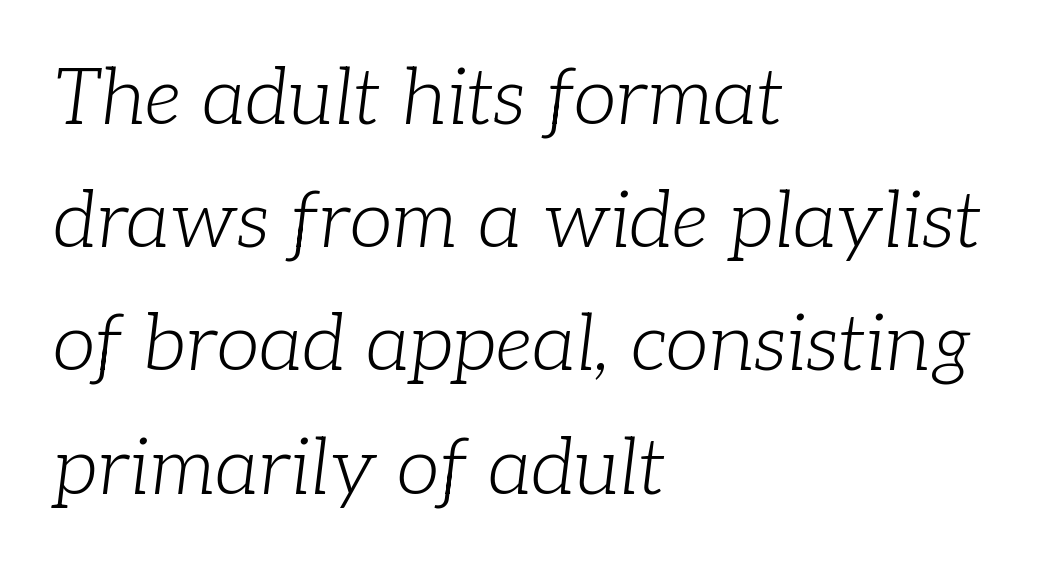
{"serif": "yes", "italic": "yes", "lean": "right", "slant_degrees": 7, "bold": "no", "weight": "light", "width": "normal", "stroke_contrast": "low", "x_height": "medium", "monospaced": "no", "underline": "no", "align": "left", "line_spacing": "normal", "line_spacing_ratio": 1.58, "letter_spacing": "normal", "letter_spacing_em": 0.0, "glyph_px": 78}
